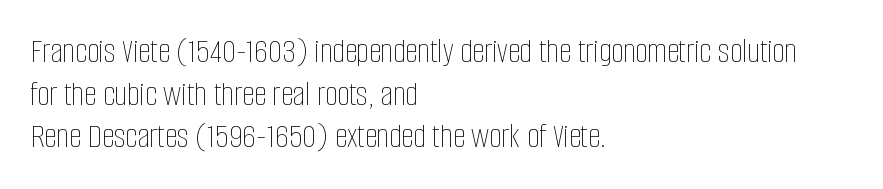
Q: Is the text bold? A: No.
Q: Is the text italic (slanted)? A: No, it is upright.
Q: Is the text underlined? A: No.
Q: How is the paragraph aligned? A: Left-aligned.
Q: Is the spacing between letters normal or unusually wide? A: Normal.
Q: Width (condensed, normal, or wide)? A: Condensed.
Q: Stroke contrast? A: Low.
Q: x-height? A: Large.
Q: Monospaced? A: No.
